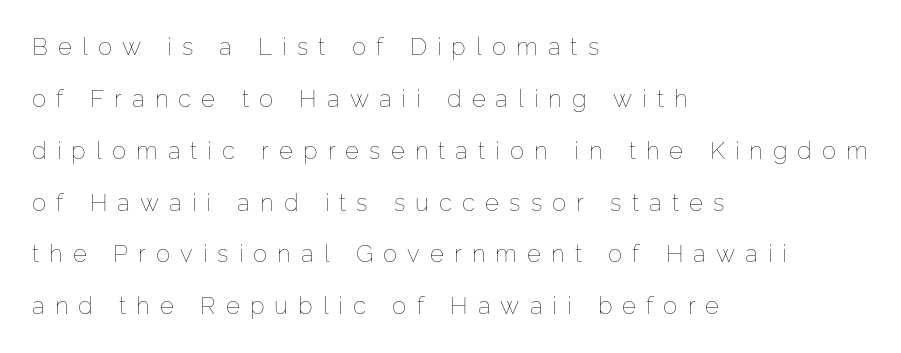
The image shows 24 px text type, upright; set left-aligned, loose line spacing (2.16x), unusually wide letter spacing (+0.42 em), not underlined.
